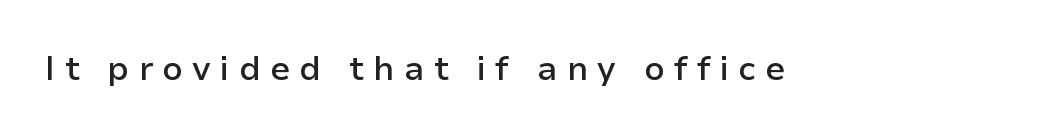
Q: Is the text bold? A: Semi-bold.
Q: Is the text italic (slanted)? A: No, it is upright.
Q: Is the typeface a serif or a sans-serif typeface? A: Sans-serif.
Q: Is the text underlined? A: No.
Q: Is the spacing between letters normal or unusually wide? A: Unusually wide.
Q: Width (condensed, normal, or wide)? A: Normal.
Q: Stroke contrast? A: Low.
Q: x-height? A: Medium.
Q: Monospaced? A: No.
